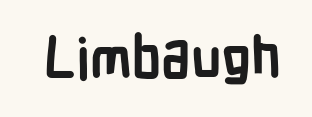
The lettering holds an erect, upright posture throughout. This is heavy type, rendered in bold. Tracking here is standard; glyphs follow each other at the usual distance. Proportional: the letters do not fall into vertical columns. The string is rendered with underlining switched off. The rendering shows plain stroke endings on the letterforms — a sans-serif design.
